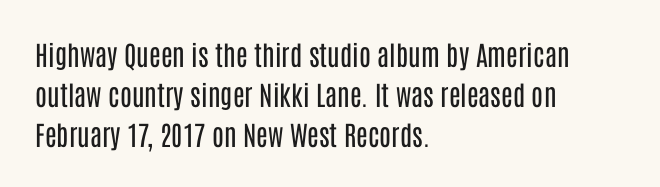
Q: Is the text bold? A: No.
Q: Is the text italic (slanted)? A: No, it is upright.
Q: Is the text underlined? A: No.
Q: How is the paragraph aligned? A: Left-aligned.
Q: Is the spacing between letters normal or unusually wide? A: Normal.
Q: Is the spacing between lines tight, normal or loose? A: Normal.
